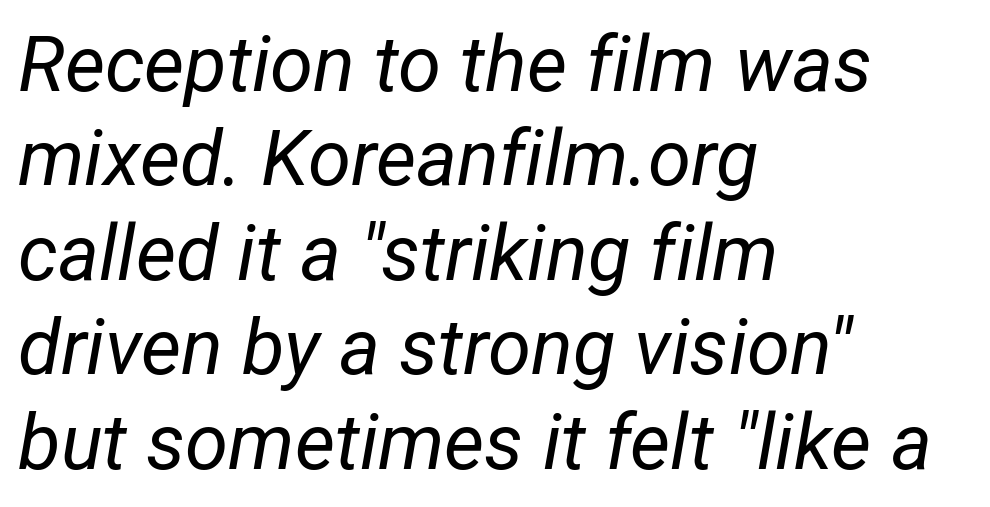
{"italic": "yes", "lean": "right", "slant_degrees": 12, "bold": "no", "weight": "regular", "width": "condensed", "stroke_contrast": "low", "x_height": "medium", "monospaced": "no", "underline": "no", "align": "left", "line_spacing_ratio": 1.21, "letter_spacing": "normal", "letter_spacing_em": 0.0, "glyph_px": 78}
